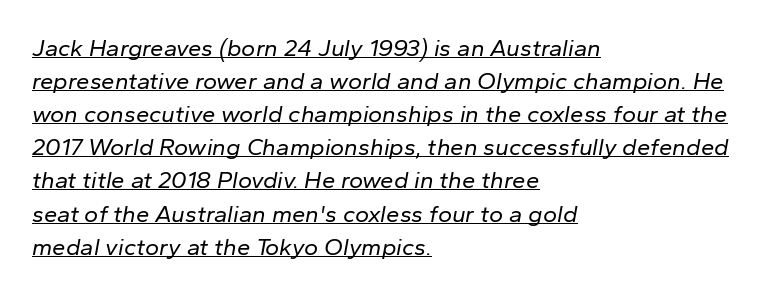
Q: Is the text bold? A: No.
Q: Is the text italic (slanted)? A: Yes, it leans right by about 10 degrees.
Q: Is the text underlined? A: Yes.
Q: How is the paragraph aligned? A: Left-aligned.
Q: Is the spacing between letters normal or unusually wide? A: Normal.
Q: Is the spacing between lines tight, normal or loose? A: Normal.
